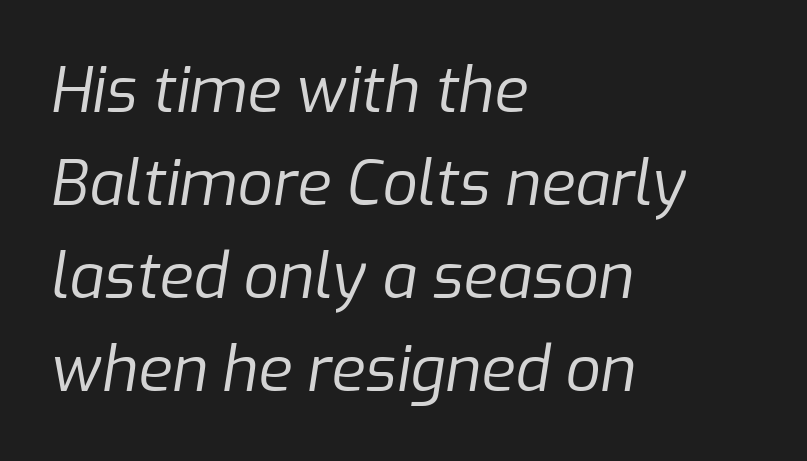
Q: Is the text bold? A: No.
Q: Is the text italic (slanted)? A: Yes, it leans right by about 9 degrees.
Q: Is the text underlined? A: No.
Q: How is the paragraph aligned? A: Left-aligned.
Q: Is the spacing between letters normal or unusually wide? A: Normal.
Q: Is the spacing between lines tight, normal or loose? A: Normal.
Q: Width (condensed, normal, or wide)? A: Normal.
Q: Stroke contrast? A: Low.
Q: x-height? A: Medium.
Q: Monospaced? A: No.
